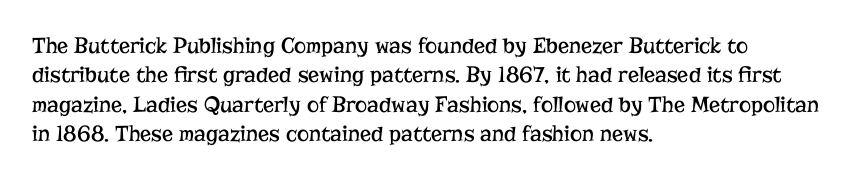
Q: Is the text bold? A: No.
Q: Is the text italic (slanted)? A: No, it is upright.
Q: Is the text underlined? A: No.
Q: How is the paragraph aligned? A: Left-aligned.
Q: Is the spacing between letters normal or unusually wide? A: Normal.
Q: Is the spacing between lines tight, normal or loose? A: Normal.
